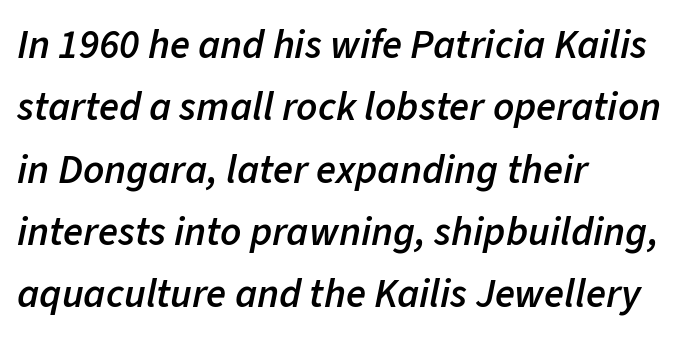
The image shows 41 px semibold type, italic (leaning right); set left-aligned, normal line spacing (1.52x), normal letter spacing, not underlined; low stroke contrast and a medium x-height.
